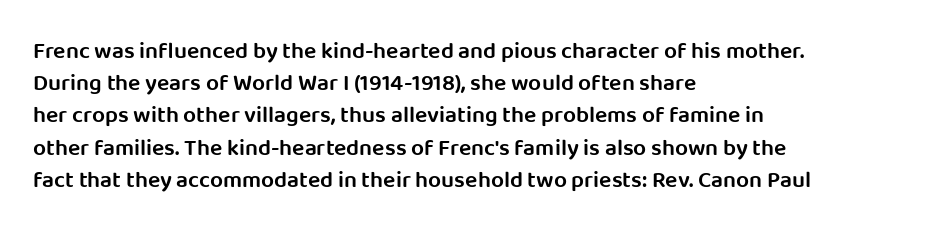
{"italic": "no", "bold": "semi", "underline": "no", "align": "left", "line_spacing": "normal", "line_spacing_ratio": 1.4, "letter_spacing": "normal", "letter_spacing_em": 0.0, "glyph_px": 23}
